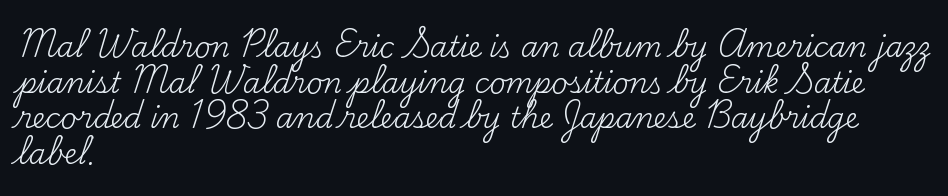
Q: Is the text bold? A: No.
Q: Is the text italic (slanted)? A: Yes.
Q: Is the typeface a serif or a sans-serif typeface? A: Serif.
Q: Is the text underlined? A: No.
Q: How is the paragraph aligned? A: Left-aligned.
Q: Is the spacing between letters normal or unusually wide? A: Normal.
Q: Is the spacing between lines tight, normal or loose? A: Normal.
Q: Width (condensed, normal, or wide)? A: Normal.
Q: Stroke contrast? A: Medium.
Q: x-height? A: Small.
Q: Monospaced? A: No.
